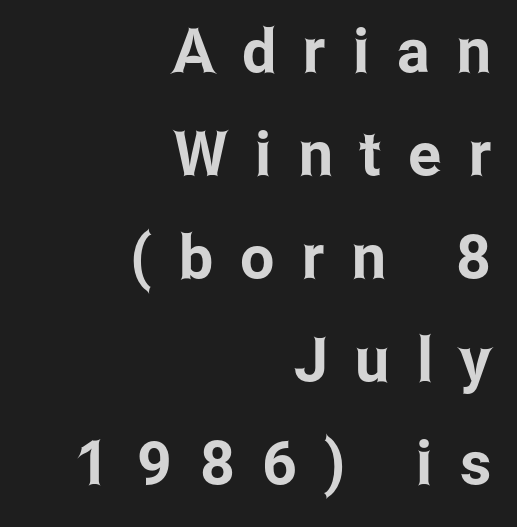
Q: Is the text italic (slanted)? A: No, it is upright.
Q: Is the typeface a serif or a sans-serif typeface? A: Sans-serif.
Q: Is the text underlined? A: No.
Q: How is the paragraph aligned? A: Right-aligned.
Q: Is the spacing between letters normal or unusually wide? A: Unusually wide.
Q: Is the spacing between lines tight, normal or loose? A: Normal.
Q: Width (condensed, normal, or wide)? A: Condensed.
Q: Stroke contrast? A: Low.
Q: x-height? A: Medium.
Q: Monospaced? A: No.
